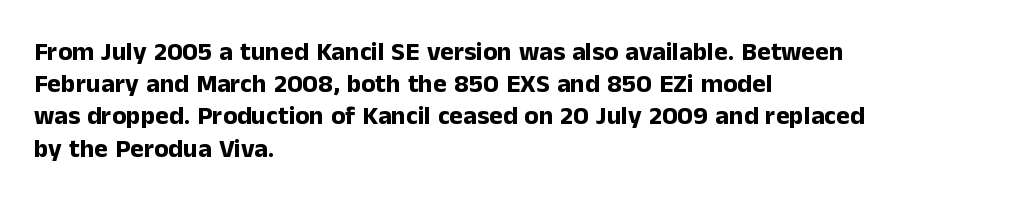
{"italic": "no", "bold": "yes", "underline": "no", "align": "left", "line_spacing_ratio": 1.24, "letter_spacing": "normal", "letter_spacing_em": 0.0, "glyph_px": 26}
